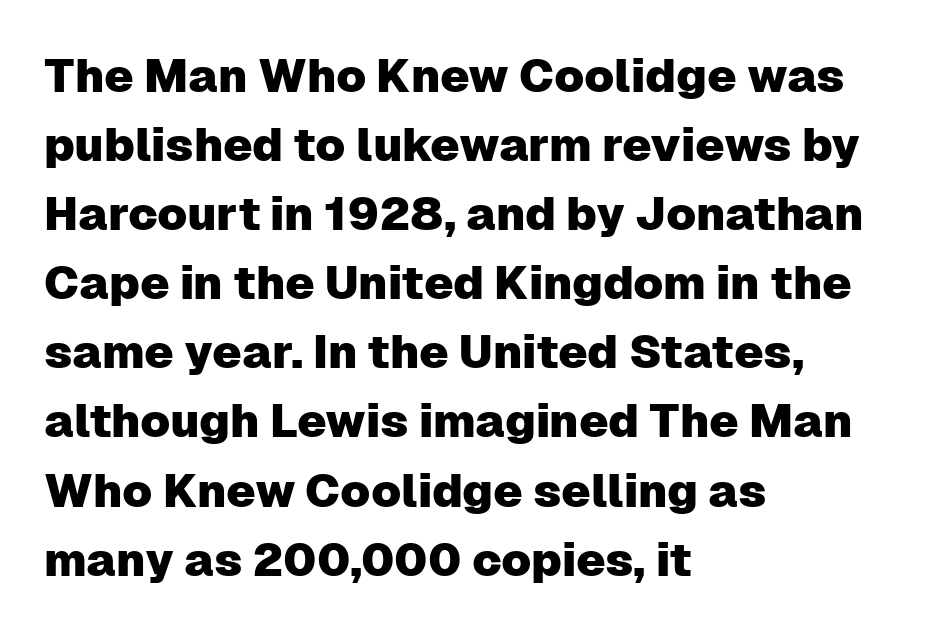
{"serif": "no", "italic": "no", "width": "normal", "stroke_contrast": "low", "x_height": "medium", "monospaced": "no", "underline": "no", "align": "left", "line_spacing": "normal", "line_spacing_ratio": 1.47, "letter_spacing": "normal", "letter_spacing_em": 0.0, "glyph_px": 47}
